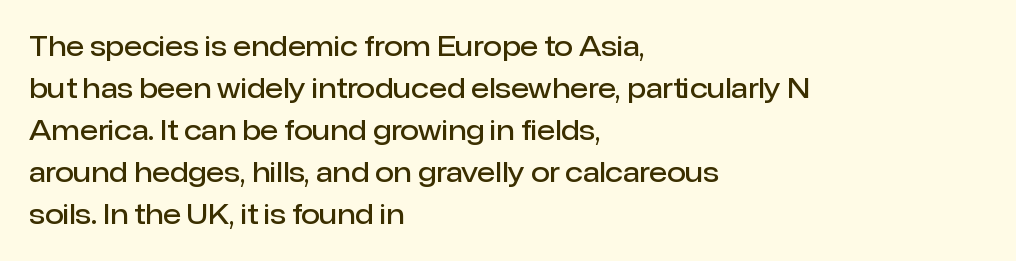
Q: Is the text bold? A: Semi-bold.
Q: Is the text italic (slanted)? A: No, it is upright.
Q: Is the text underlined? A: No.
Q: How is the paragraph aligned? A: Left-aligned.
Q: Is the spacing between letters normal or unusually wide? A: Normal.
Q: Is the spacing between lines tight, normal or loose? A: Normal.
